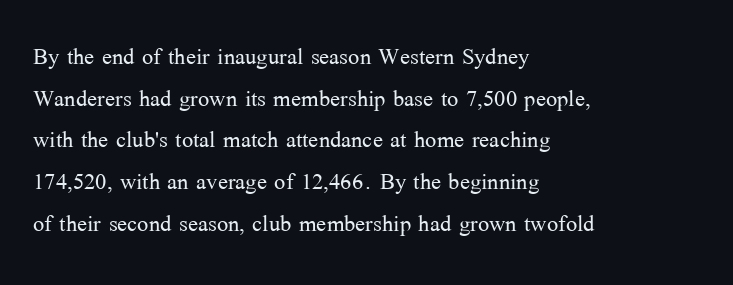
{"serif": "yes", "italic": "no", "bold": "no", "weight": "light", "width": "normal", "stroke_contrast": "medium", "x_height": "medium", "monospaced": "no", "underline": "no", "align": "left", "line_spacing": "normal", "line_spacing_ratio": 1.39, "letter_spacing": "normal", "letter_spacing_em": 0.0, "glyph_px": 30}
